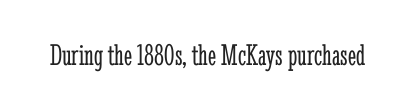
The string is rendered with underlining switched off. These lines are rendered in a variable-pitch font. Is the stroke heavy? The answer is a plain regular-or-lighter. Inter-character spacing is left at the font's built-in metrics.
